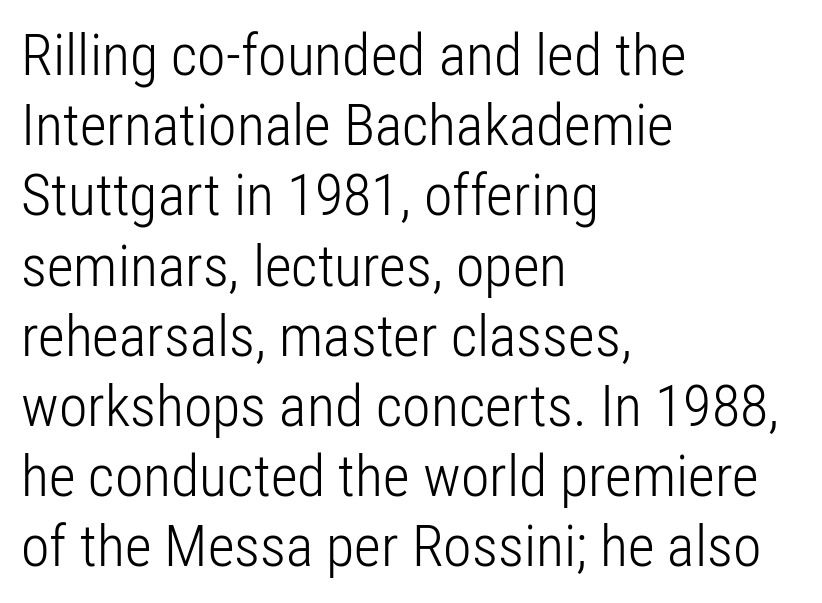
{"serif": "no", "italic": "no", "bold": "no", "weight": "light", "width": "condensed", "stroke_contrast": "low", "x_height": "medium", "monospaced": "no", "underline": "no", "align": "left", "line_spacing_ratio": 1.21, "letter_spacing": "normal", "letter_spacing_em": 0.0, "glyph_px": 58}
